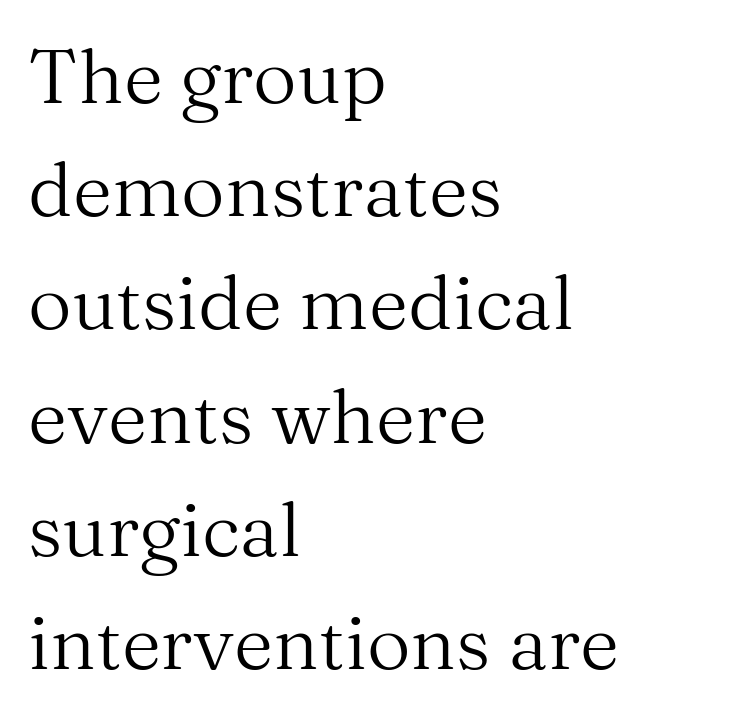
This rendering leaves character spacing at its baseline value. One glance says typical: line gaps are just what's usual. The designer went with a serif here, giving each stem small feet. Caption: face not bold, strokes unweighted.
